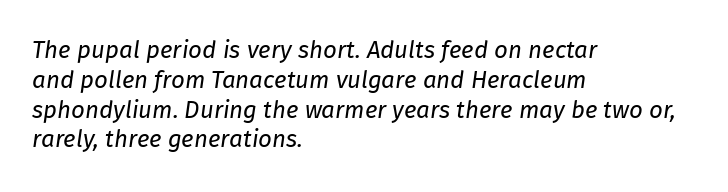
Type without underlining. Summary of weight: not heavy and not bold. These lines were composed using italics. What stands out about the letter spacing? Nothing — it is the standard amount.
